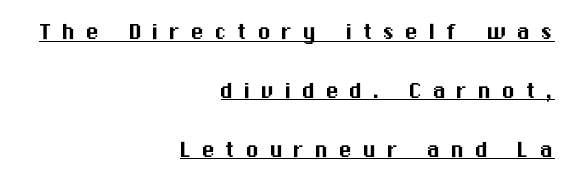
{"italic": "no", "underline": "yes", "align": "right", "line_spacing": "loose", "line_spacing_ratio": 2.18, "letter_spacing": "wide", "letter_spacing_em": 0.38, "glyph_px": 27}
